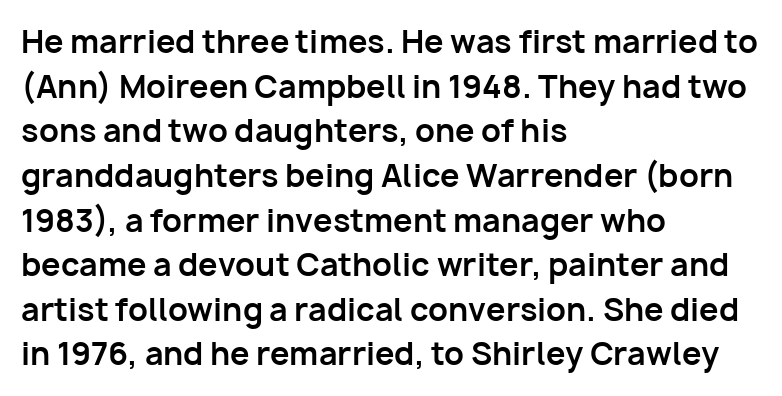
Q: Is the text bold? A: Yes.
Q: Is the text italic (slanted)? A: No, it is upright.
Q: Is the typeface a serif or a sans-serif typeface? A: Sans-serif.
Q: Is the text underlined? A: No.
Q: How is the paragraph aligned? A: Left-aligned.
Q: Is the spacing between letters normal or unusually wide? A: Normal.
Q: Is the spacing between lines tight, normal or loose? A: Normal.
Q: Width (condensed, normal, or wide)? A: Normal.
Q: Stroke contrast? A: Low.
Q: x-height? A: Medium.
Q: Monospaced? A: No.
